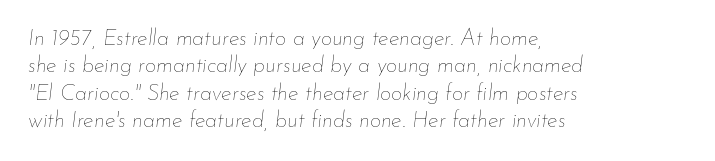
{"italic": "yes", "lean": "right", "slant_degrees": 7, "bold": "no", "underline": "no", "align": "left", "line_spacing_ratio": 1.24, "letter_spacing": "normal", "letter_spacing_em": 0.0, "glyph_px": 22}
